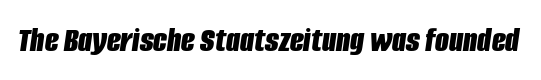
{"italic": "yes", "lean": "right", "slant_degrees": 8, "bold": "yes", "weight": "bold", "width": "condensed", "stroke_contrast": "low", "x_height": "large", "monospaced": "no", "underline": "no", "letter_spacing": "normal", "letter_spacing_em": 0.0, "glyph_px": 36}
